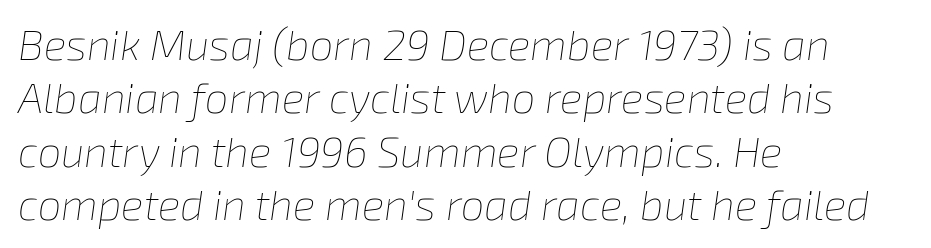
{"italic": "yes", "lean": "right", "slant_degrees": 8, "bold": "no", "weight": "thin", "width": "normal", "stroke_contrast": "low", "x_height": "medium", "monospaced": "no", "underline": "no", "align": "left", "line_spacing": "normal", "line_spacing_ratio": 1.27, "letter_spacing": "normal", "letter_spacing_em": 0.0, "glyph_px": 42}
